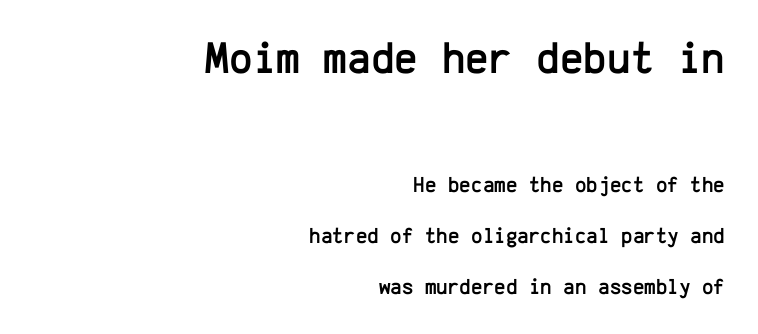
Q: Is the text italic (slanted)? A: No, it is upright.
Q: Is the typeface a serif or a sans-serif typeface? A: Sans-serif.
Q: Is the text underlined? A: No.
Q: How is the paragraph aligned? A: Right-aligned.
Q: Is the spacing between letters normal or unusually wide? A: Normal.
Q: Is the spacing between lines tight, normal or loose? A: Loose.
Q: Which block of text is set in a larger size, the first (top) or the second (bottom)? A: The first (top) one.
Q: Width (condensed, normal, or wide)? A: Normal.
Q: Stroke contrast? A: Low.
Q: x-height? A: Medium.
Q: Monospaced? A: Yes.
